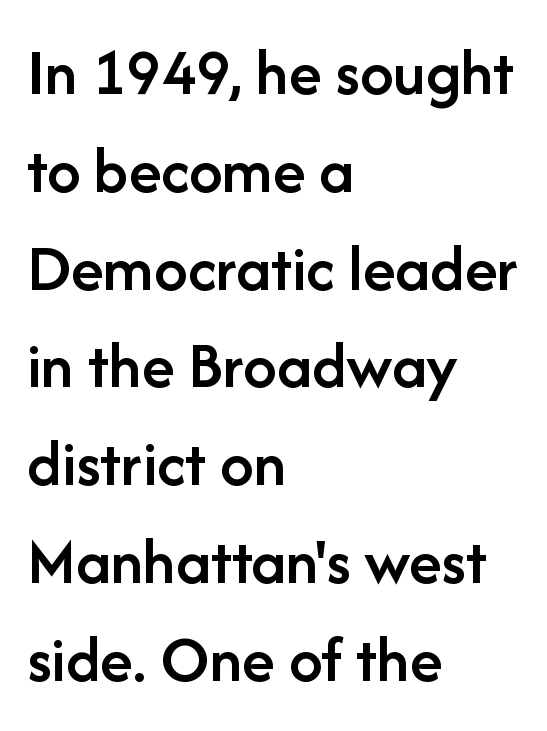
Q: Is the text bold? A: Semi-bold.
Q: Is the text italic (slanted)? A: No, it is upright.
Q: Is the typeface a serif or a sans-serif typeface? A: Sans-serif.
Q: Is the text underlined? A: No.
Q: How is the paragraph aligned? A: Left-aligned.
Q: Is the spacing between letters normal or unusually wide? A: Normal.
Q: Is the spacing between lines tight, normal or loose? A: Normal.
Q: Width (condensed, normal, or wide)? A: Normal.
Q: Stroke contrast? A: Low.
Q: x-height? A: Medium.
Q: Monospaced? A: No.
